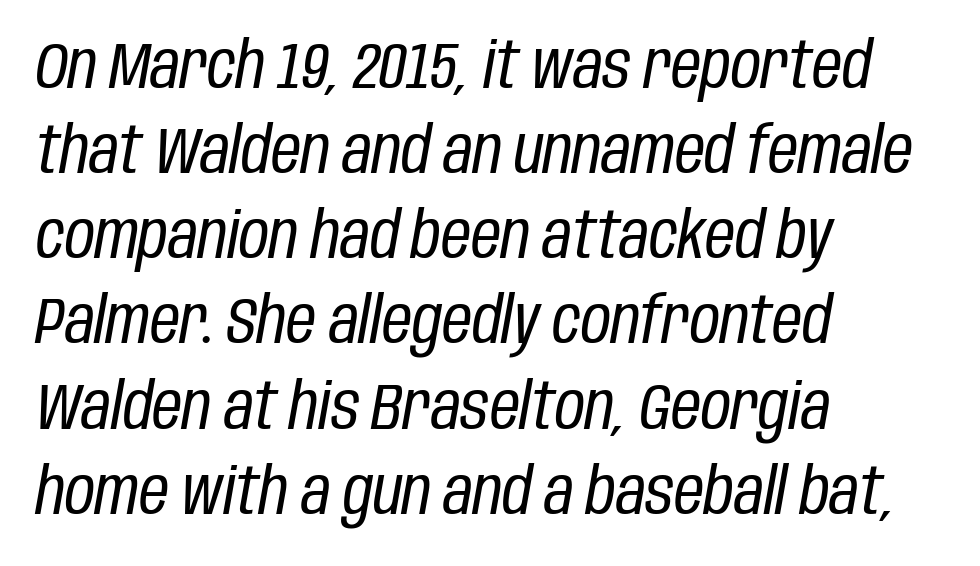
Q: Is the text bold? A: No.
Q: Is the text italic (slanted)? A: Yes, it leans right by about 10 degrees.
Q: Is the text underlined? A: No.
Q: How is the paragraph aligned? A: Left-aligned.
Q: Is the spacing between letters normal or unusually wide? A: Normal.
Q: Is the spacing between lines tight, normal or loose? A: Normal.
Q: Width (condensed, normal, or wide)? A: Condensed.
Q: Stroke contrast? A: Low.
Q: x-height? A: Large.
Q: Monospaced? A: No.
